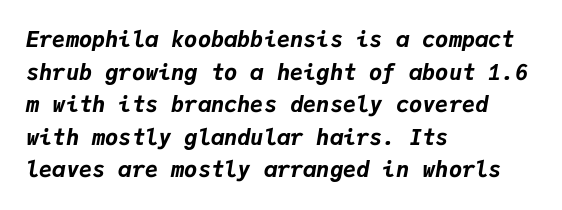
The image shows 22 px bold type, italic (leaning right); set left-aligned, normal line spacing (1.48x), normal letter spacing, not underlined.
